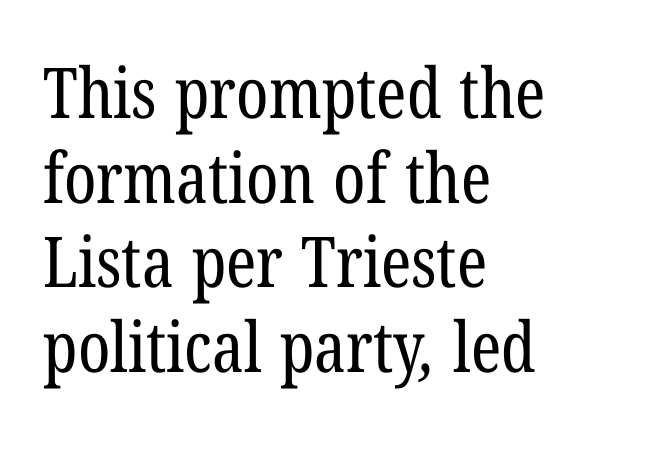
{"serif": "yes", "bold": "no", "weight": "regular", "width": "condensed", "stroke_contrast": "low", "x_height": "medium", "monospaced": "no", "underline": "no", "align": "left", "line_spacing_ratio": 1.21, "letter_spacing": "normal", "letter_spacing_em": 0.0, "glyph_px": 70}
